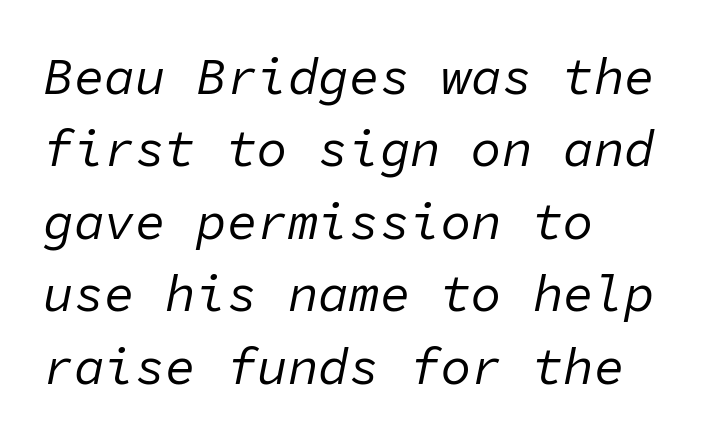
The image shows 51 px regular-weight type, italic (leaning right), monospaced; set left-aligned, normal line spacing (1.42x), normal letter spacing, not underlined; low stroke contrast and a medium x-height.
